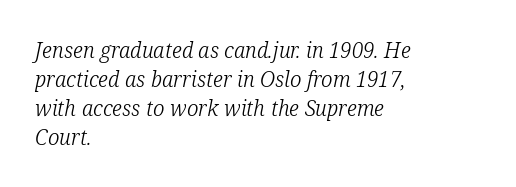
Q: Is the text bold? A: No.
Q: Is the text italic (slanted)? A: Yes, it leans right by about 12 degrees.
Q: Is the text underlined? A: No.
Q: How is the paragraph aligned? A: Left-aligned.
Q: Is the spacing between letters normal or unusually wide? A: Normal.
Q: Is the spacing between lines tight, normal or loose? A: Normal.
